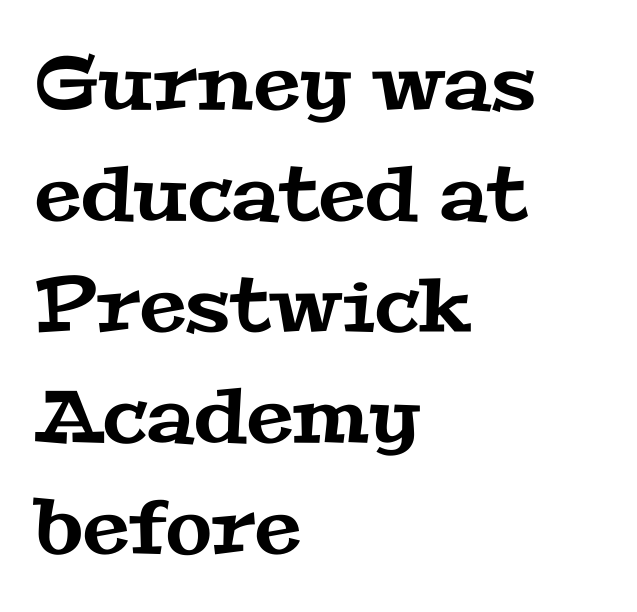
The area under the type is left untouched. Notice how descenders clear the ascenders below comfortably — that's standard leading. This sample has the flowing, uneven cadence of proportional lettering. Note: serifs present on the glyphs. All the whitespace from short lines collects on the right. The line texture is even and compact thanks to regular tracking.
